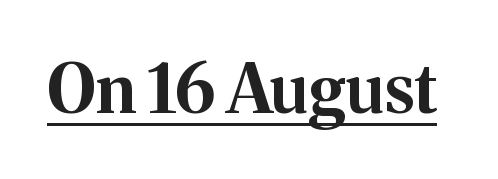
Q: Is the text bold? A: Yes.
Q: Is the text italic (slanted)? A: No, it is upright.
Q: Is the typeface a serif or a sans-serif typeface? A: Serif.
Q: Is the text underlined? A: Yes.
Q: Is the spacing between letters normal or unusually wide? A: Normal.
Q: Width (condensed, normal, or wide)? A: Normal.
Q: Stroke contrast? A: Medium.
Q: x-height? A: Medium.
Q: Monospaced? A: No.
